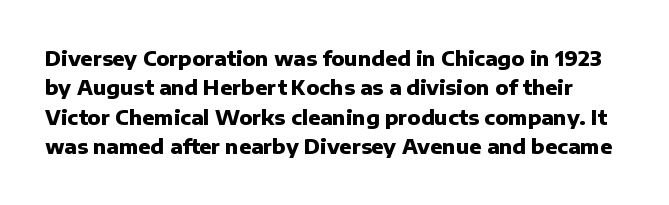
Q: Is the text bold? A: Yes.
Q: Is the text italic (slanted)? A: No, it is upright.
Q: Is the text underlined? A: No.
Q: Is the spacing between letters normal or unusually wide? A: Normal.
Q: Is the spacing between lines tight, normal or loose? A: Normal.
